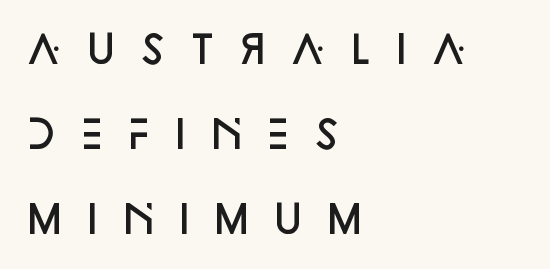
{"serif": "no", "italic": "no", "bold": "semi", "weight": "semibold", "width": "normal", "stroke_contrast": "low", "x_height": "large", "monospaced": "no", "underline": "no", "align": "left", "line_spacing": "loose", "line_spacing_ratio": 2.24, "letter_spacing": "wide", "letter_spacing_em": 0.41, "glyph_px": 38}
